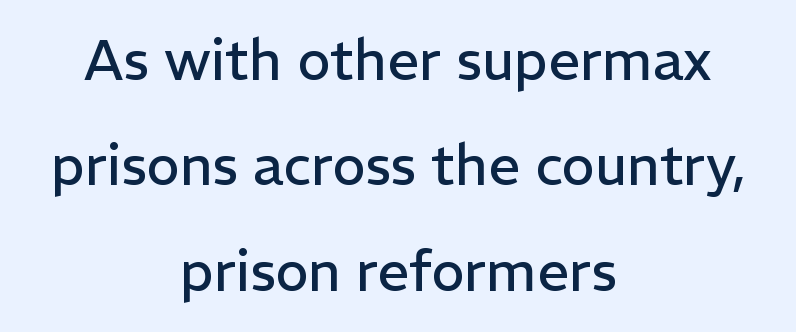
Q: Is the text bold? A: No.
Q: Is the text italic (slanted)? A: No, it is upright.
Q: Is the typeface a serif or a sans-serif typeface? A: Sans-serif.
Q: Is the text underlined? A: No.
Q: How is the paragraph aligned? A: Centered.
Q: Is the spacing between letters normal or unusually wide? A: Normal.
Q: Width (condensed, normal, or wide)? A: Normal.
Q: Stroke contrast? A: Low.
Q: x-height? A: Medium.
Q: Monospaced? A: No.
